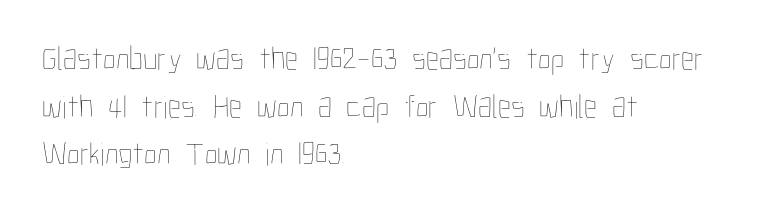
{"italic": "no", "bold": "no", "weight": "thin", "width": "condensed", "stroke_contrast": "low", "x_height": "medium", "monospaced": "no", "underline": "no", "align": "left", "line_spacing": "normal", "line_spacing_ratio": 1.44, "letter_spacing": "normal", "letter_spacing_em": 0.0, "glyph_px": 33}
